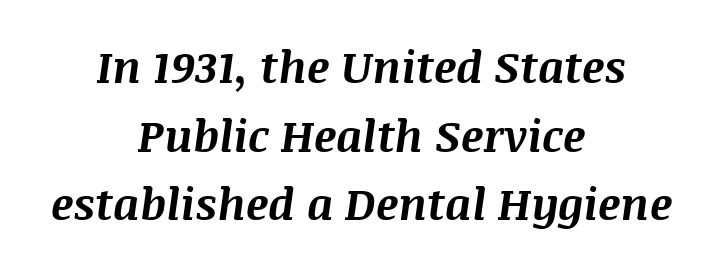
{"italic": "yes", "lean": "right", "slant_degrees": 8, "bold": "yes", "weight": "bold", "width": "normal", "stroke_contrast": "medium", "x_height": "large", "monospaced": "no", "underline": "no", "align": "center", "line_spacing": "normal", "line_spacing_ratio": 1.56, "letter_spacing": "normal", "letter_spacing_em": 0.0, "glyph_px": 44}
